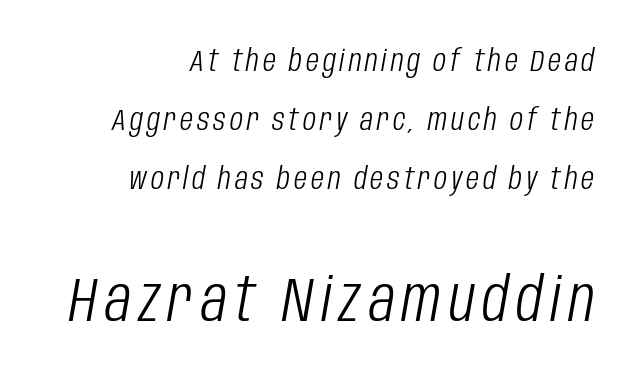
Is this a heavy cut? Hardly; it is regular or lighter. This layout puts the modest block above and the oversized block below. Vertically, the passage feels expansive, rows floating well apart. You could not count columns in this text — the font is proportionally spaced. The face used here has a pronounced slope to its letters.
